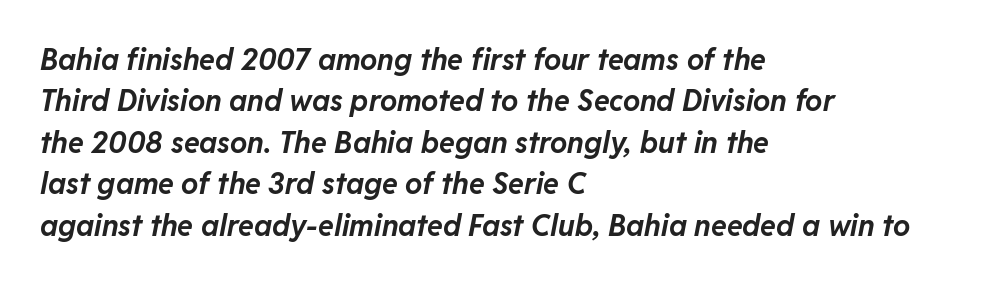
Q: Is the text bold? A: Yes.
Q: Is the text italic (slanted)? A: Yes, it leans right by about 11 degrees.
Q: Is the text underlined? A: No.
Q: How is the paragraph aligned? A: Left-aligned.
Q: Is the spacing between letters normal or unusually wide? A: Normal.
Q: Is the spacing between lines tight, normal or loose? A: Normal.
Q: Width (condensed, normal, or wide)? A: Normal.
Q: Stroke contrast? A: Low.
Q: x-height? A: Medium.
Q: Monospaced? A: No.
